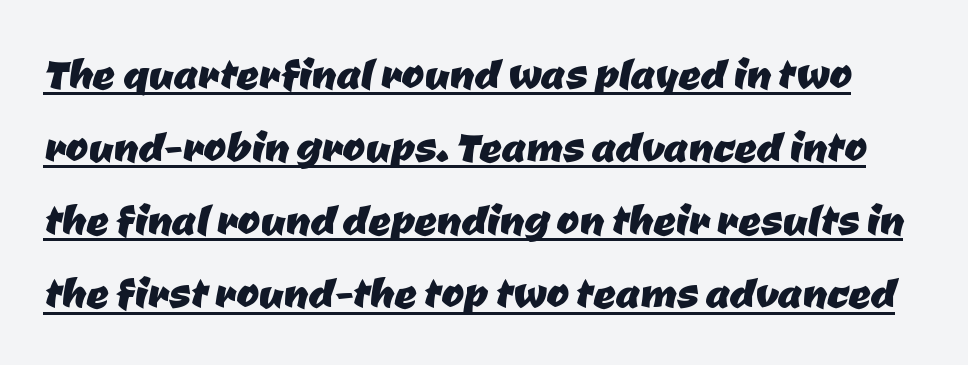
Normally led — the rows are evenly, conventionally spaced. The passage shown is typeset with a sans-serif family. The gaps between neighbouring characters are ordinary and unremarkable. Decoration check: the copy is underlined. Character widths vary here, with narrow letters taking less room than wide ones.
